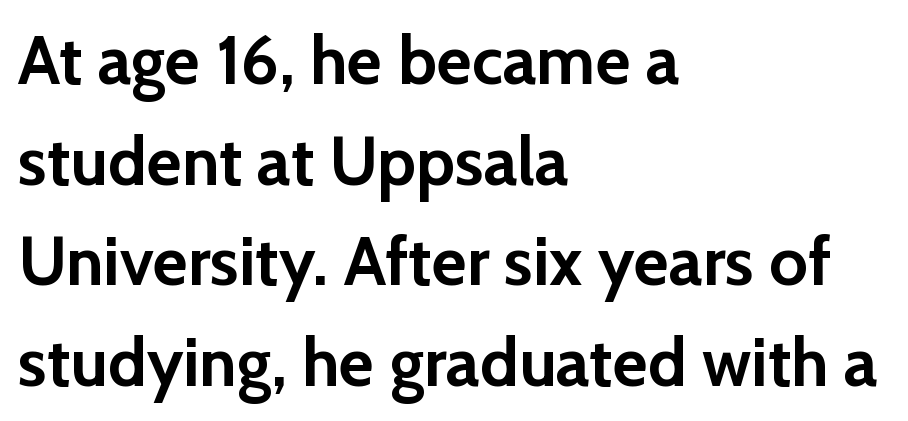
Q: Is the text bold? A: Yes.
Q: Is the text italic (slanted)? A: No, it is upright.
Q: Is the typeface a serif or a sans-serif typeface? A: Sans-serif.
Q: Is the text underlined? A: No.
Q: How is the paragraph aligned? A: Left-aligned.
Q: Is the spacing between letters normal or unusually wide? A: Normal.
Q: Is the spacing between lines tight, normal or loose? A: Normal.
Q: Width (condensed, normal, or wide)? A: Normal.
Q: Stroke contrast? A: Low.
Q: x-height? A: Medium.
Q: Monospaced? A: No.
